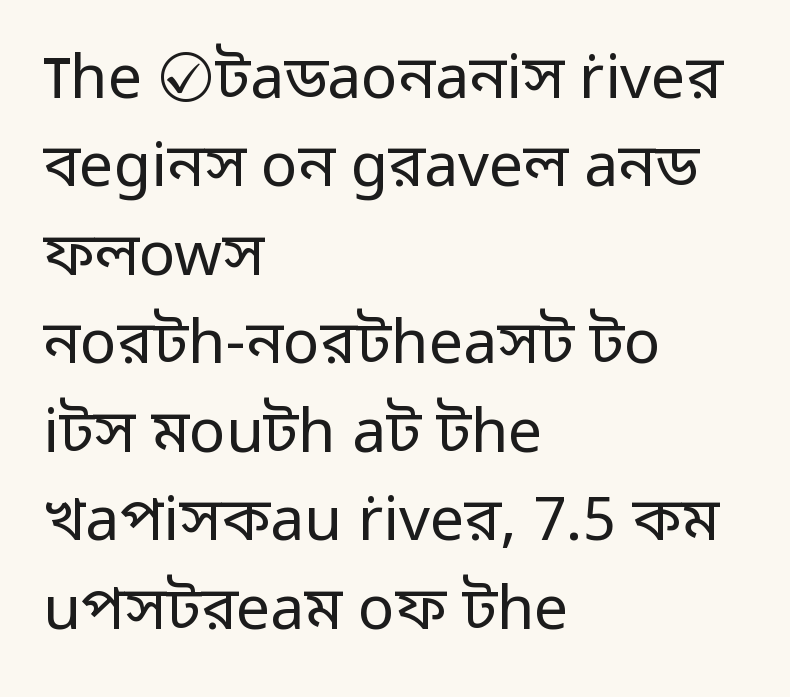
The image shows 61 px regular-weight sans-serif type, upright; set left-aligned, normal line spacing (1.45x), normal letter spacing, not underlined; low stroke contrast and a medium x-height.
